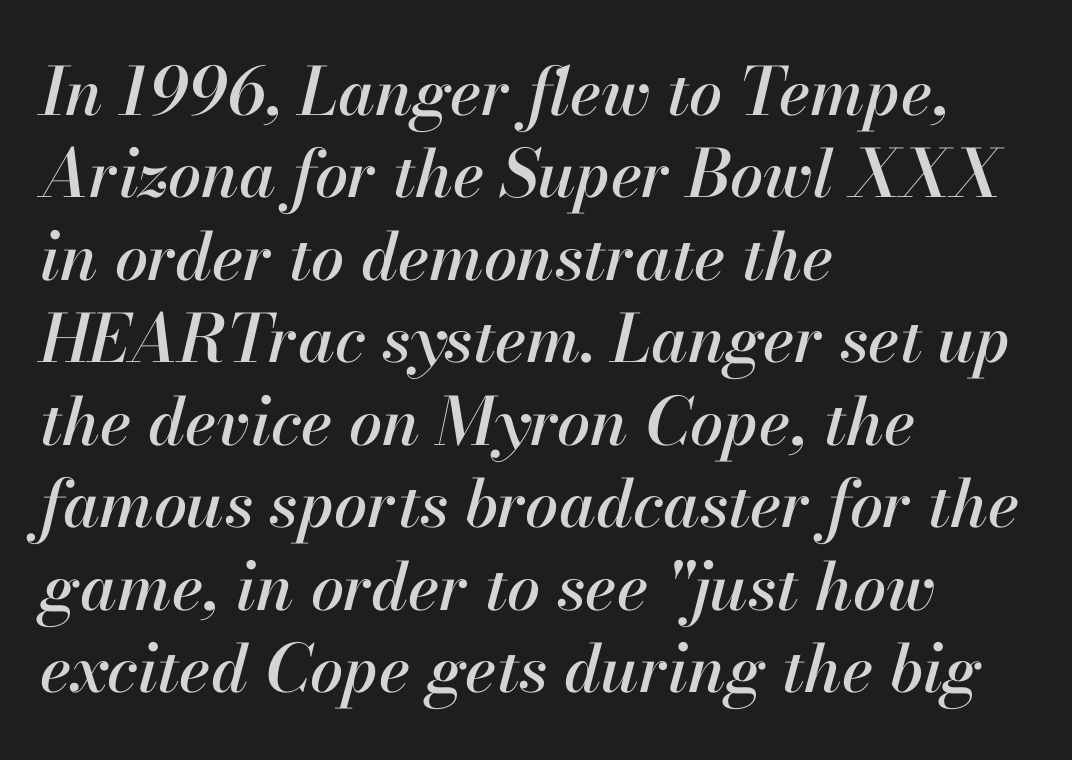
The image shows 66 px text type, italic (leaning right); set left-aligned, normal line spacing (1.25x), normal letter spacing, not underlined; high stroke contrast and a small x-height.
